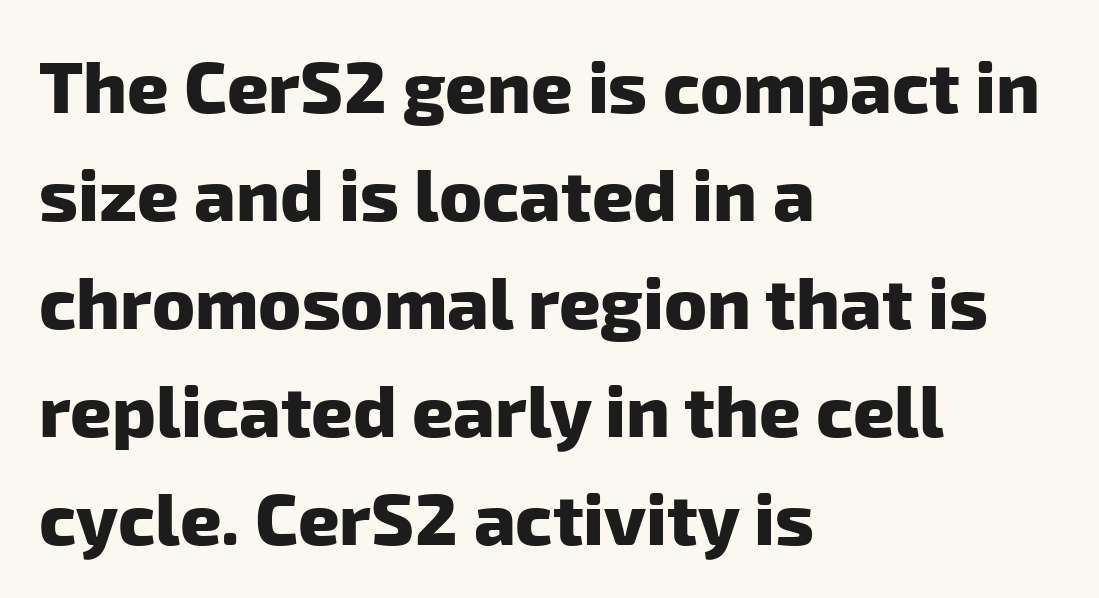
{"serif": "no", "bold": "yes", "weight": "heavy", "width": "normal", "stroke_contrast": "low", "x_height": "medium", "monospaced": "no", "underline": "no", "align": "left", "line_spacing": "normal", "line_spacing_ratio": 1.5, "letter_spacing": "normal", "letter_spacing_em": 0.0, "glyph_px": 72}
